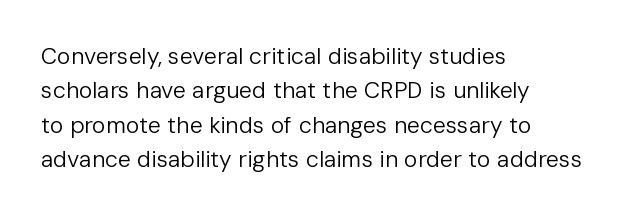
The vertical gap from one line to the next is medium. These lines were composed using upright roman letters. Horizontal alignment here is leftward, the default for most running prose. The gaps between neighbouring characters are ordinary and unremarkable. Weight: regular or lighter.
